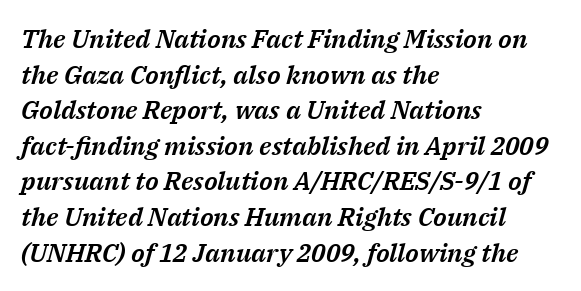
The image shows 26 px text type, italic (leaning right); set left-aligned, normal line spacing (1.37x), normal letter spacing, not underlined.
